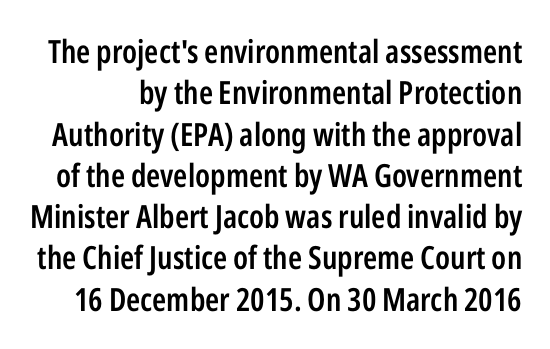
{"serif": "no", "italic": "no", "bold": "semi", "weight": "semibold", "width": "condensed", "stroke_contrast": "low", "x_height": "medium", "monospaced": "no", "underline": "no", "line_spacing": "normal", "line_spacing_ratio": 1.29, "letter_spacing": "normal", "letter_spacing_em": 0.0, "glyph_px": 32}
